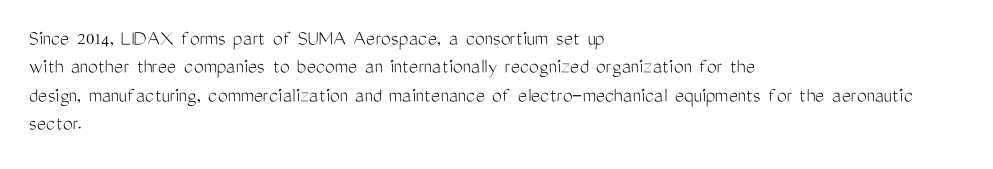
Q: Is the text bold? A: No.
Q: Is the text italic (slanted)? A: No, it is upright.
Q: Is the text underlined? A: No.
Q: How is the paragraph aligned? A: Left-aligned.
Q: Is the spacing between letters normal or unusually wide? A: Normal.
Q: Is the spacing between lines tight, normal or loose? A: Normal.
